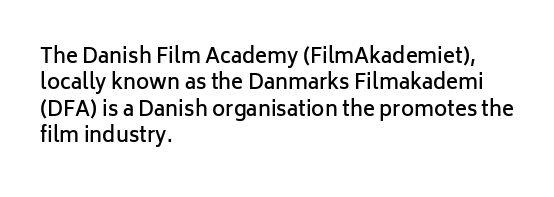
Q: Is the text bold? A: Semi-bold.
Q: Is the text italic (slanted)? A: No, it is upright.
Q: Is the text underlined? A: No.
Q: How is the paragraph aligned? A: Left-aligned.
Q: Is the spacing between letters normal or unusually wide? A: Normal.
Q: Is the spacing between lines tight, normal or loose? A: Normal.
